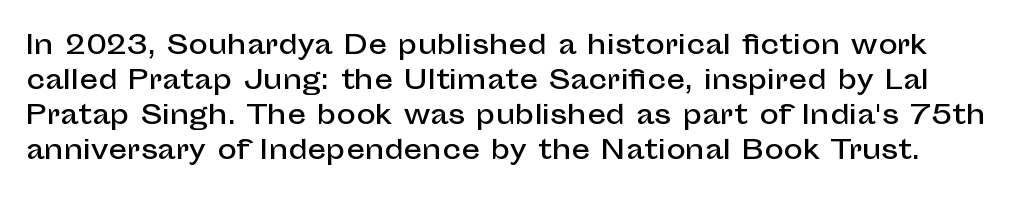
Q: Is the text italic (slanted)? A: No, it is upright.
Q: Is the text underlined? A: No.
Q: Is the spacing between letters normal or unusually wide? A: Normal.
Q: Is the spacing between lines tight, normal or loose? A: Normal.
